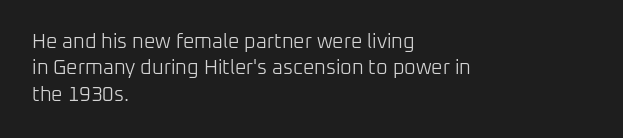
Q: Is the text bold? A: No.
Q: Is the text italic (slanted)? A: No, it is upright.
Q: Is the text underlined? A: No.
Q: How is the paragraph aligned? A: Left-aligned.
Q: Is the spacing between letters normal or unusually wide? A: Normal.
Q: Is the spacing between lines tight, normal or loose? A: Normal.
